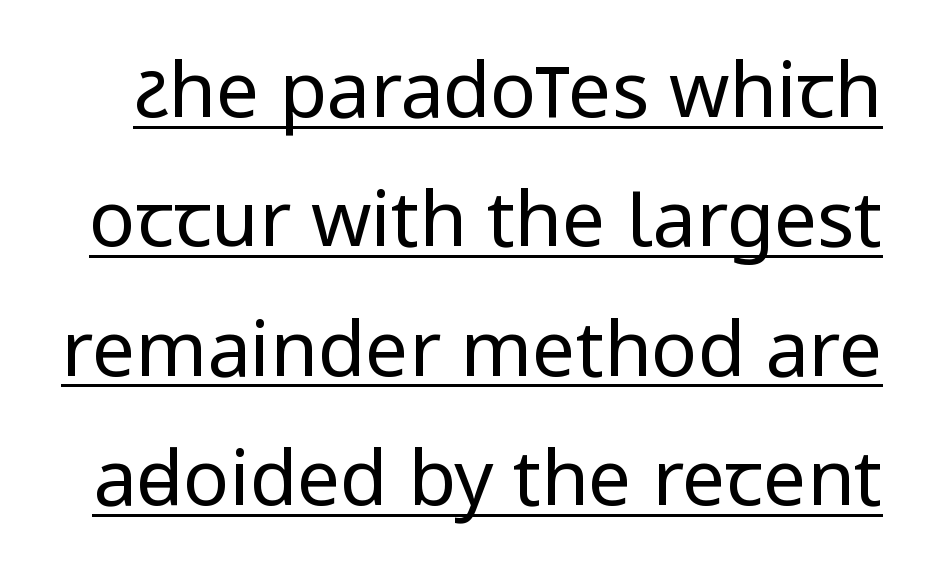
The rendering uses the underline text-decoration. Stems here are at most as thick as an everyday book face. Grotesque or geometric, the face here clearly has no serifs. Each word holds together tightly as a unit, with standard inter-letter gaps.
